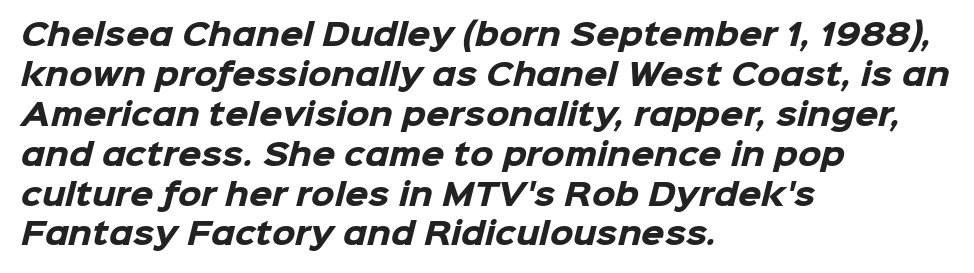
Q: Is the text bold? A: Yes.
Q: Is the typeface a serif or a sans-serif typeface? A: Sans-serif.
Q: Is the text underlined? A: No.
Q: How is the paragraph aligned? A: Left-aligned.
Q: Is the spacing between letters normal or unusually wide? A: Normal.
Q: Is the spacing between lines tight, normal or loose? A: Normal.
Q: Width (condensed, normal, or wide)? A: Normal.
Q: Stroke contrast? A: Low.
Q: x-height? A: Medium.
Q: Monospaced? A: No.
